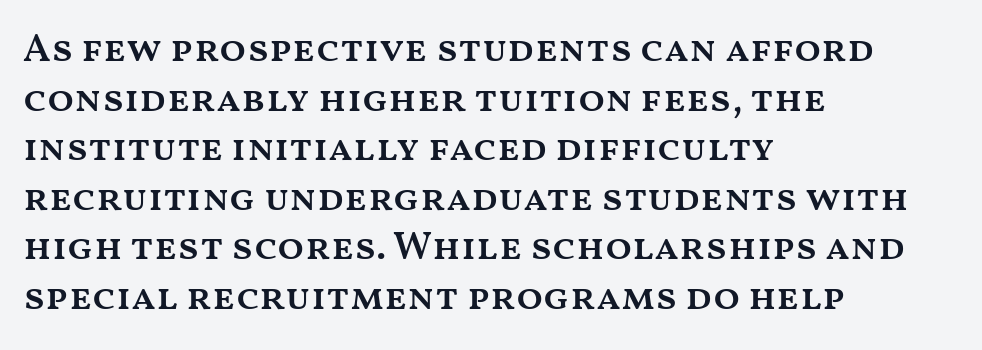
Q: Is the text bold? A: Semi-bold.
Q: Is the text italic (slanted)? A: No, it is upright.
Q: Is the text underlined? A: No.
Q: How is the paragraph aligned? A: Left-aligned.
Q: Is the spacing between letters normal or unusually wide? A: Normal.
Q: Is the spacing between lines tight, normal or loose? A: Normal.
Q: Width (condensed, normal, or wide)? A: Wide.
Q: Stroke contrast? A: Medium.
Q: x-height? A: Medium.
Q: Monospaced? A: No.
